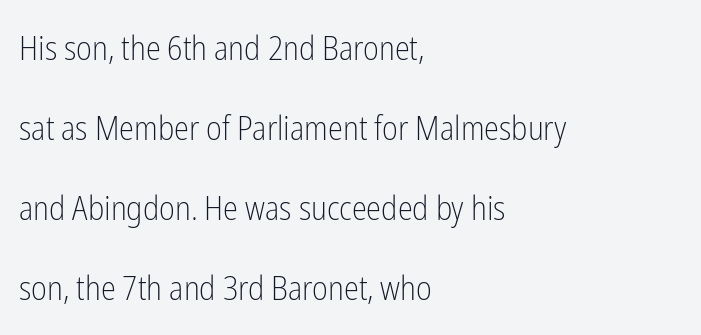
{"serif": "no", "italic": "no", "bold": "no", "weight": "light", "width": "condensed", "stroke_contrast": "low", "x_height": "medium", "monospaced": "no", "underline": "no", "align": "left", "line_spacing": "loose", "line_spacing_ratio": 2.35, "letter_spacing": "normal", "letter_spacing_em": 0.0, "glyph_px": 34}
